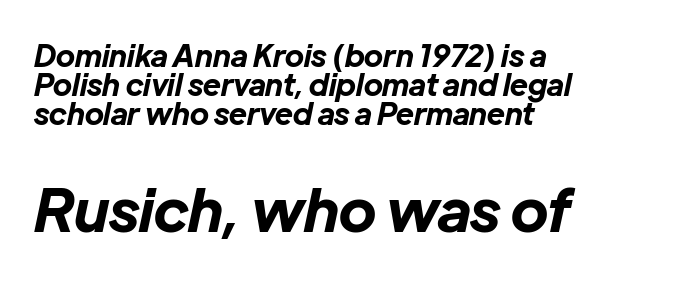
{"italic": "yes", "lean": "right", "slant_degrees": 12, "bold": "yes", "weight": "bold", "width": "normal", "stroke_contrast": "low", "x_height": "medium", "monospaced": "no", "underline": "no", "align": "left", "line_spacing": "tight", "line_spacing_ratio": 0.97, "letter_spacing": "normal", "letter_spacing_em": 0.0, "larger_block": "second", "size_ratio": 1.97, "glyph_px": 59}
